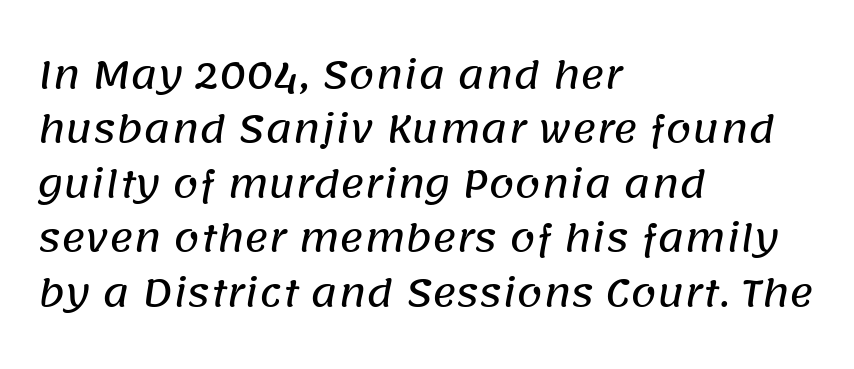
The image shows 37 px sans-serif type; set left-aligned, normal line spacing (1.47x), normal letter spacing, not underlined; low stroke contrast and a large x-height.
